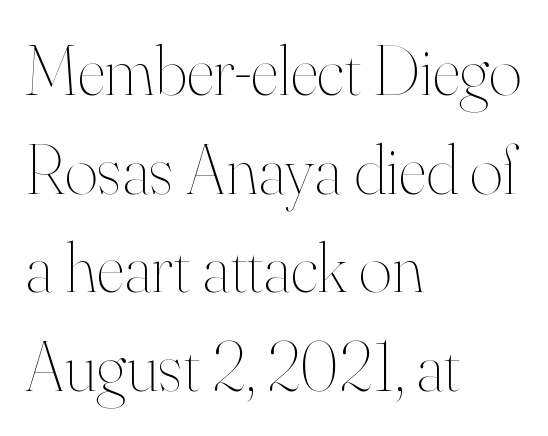
Q: Is the text bold? A: No.
Q: Is the text italic (slanted)? A: No, it is upright.
Q: Is the text underlined? A: No.
Q: How is the paragraph aligned? A: Left-aligned.
Q: Is the spacing between letters normal or unusually wide? A: Normal.
Q: Is the spacing between lines tight, normal or loose? A: Normal.
Q: Width (condensed, normal, or wide)? A: Normal.
Q: Stroke contrast? A: High.
Q: x-height? A: Small.
Q: Monospaced? A: No.
